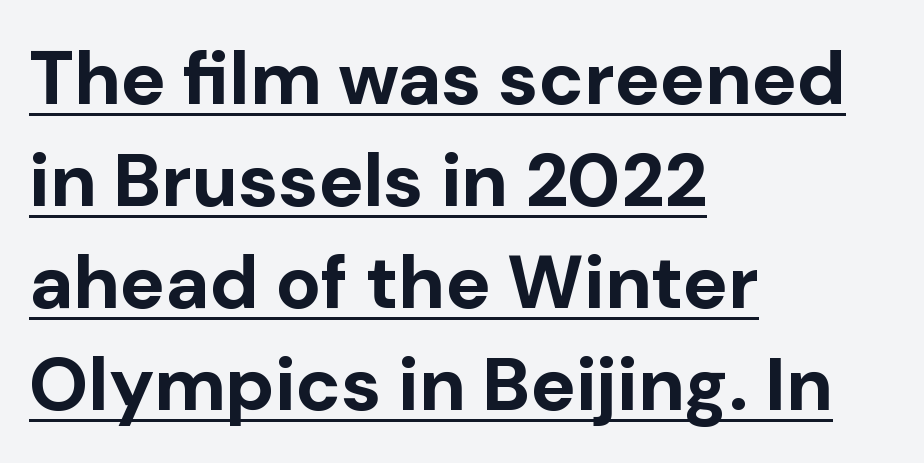
The words here are underlined. This sample has the flowing, uneven cadence of proportional lettering. A normal amount of white space separates one row of letters from the next. Where is the straight margin? On the left.
